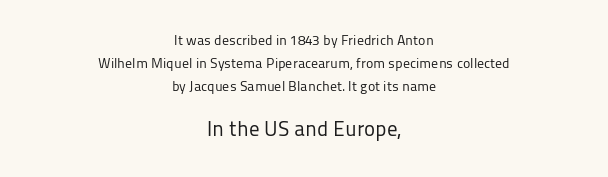
{"italic": "no", "bold": "no", "underline": "no", "align": "center", "line_spacing": "normal", "line_spacing_ratio": 1.65, "letter_spacing": "normal", "letter_spacing_em": 0.0, "larger_block": "second", "size_ratio": 1.5, "glyph_px": 21}
